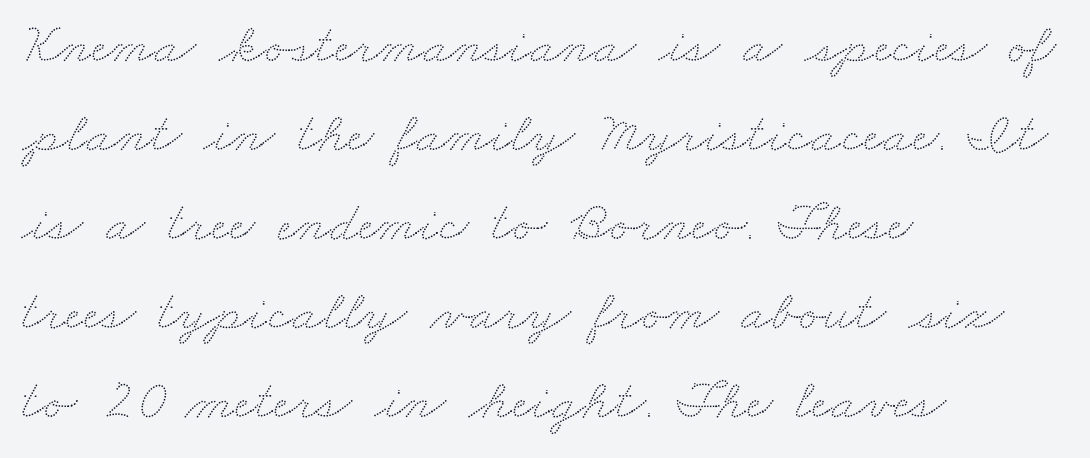
{"width": "wide", "stroke_contrast": "low", "x_height": "small", "monospaced": "no", "underline": "no", "align": "left", "line_spacing": "normal", "line_spacing_ratio": 1.56, "letter_spacing": "normal", "letter_spacing_em": 0.0, "glyph_px": 57}
